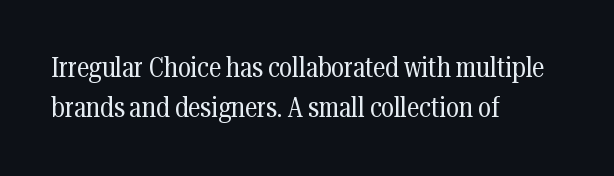
Reading down the column, the eye jumps a familiar distance to each next line. Caption: standard tracking, unaltered. Caption: multi-line text, flush left, ragged right. Summary of weight: not heavy and not bold. You can tell it's not italic because the verticals are truly vertical.
